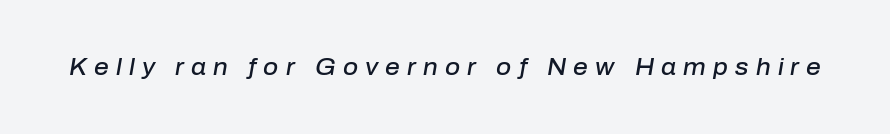
Looking at the ascenders, they clearly lean. The string is rendered with underlining switched off. Does the weight exceed regular? Yes, but only to semibold. Tracking value appears strongly positive — letters spread wide.
